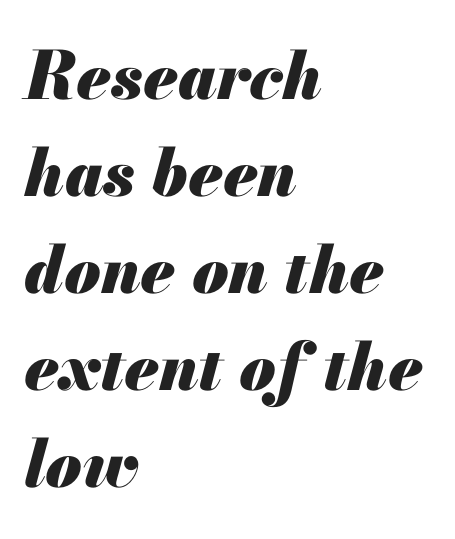
The font's italic variant was chosen for this text. Here the glyphs are tracked normally, forming tight word shapes. Thick stems and heavy bowls — unmistakably bold. A typesetter would call this proportional, since set widths differ per character. The baseline area is clear. A normal amount of white space separates one row of letters from the next.
